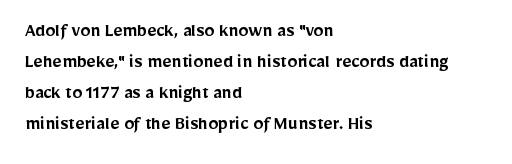
Q: Is the text bold? A: Semi-bold.
Q: Is the text italic (slanted)? A: No, it is upright.
Q: Is the text underlined? A: No.
Q: How is the paragraph aligned? A: Left-aligned.
Q: Is the spacing between letters normal or unusually wide? A: Normal.
Q: Is the spacing between lines tight, normal or loose? A: Normal.
